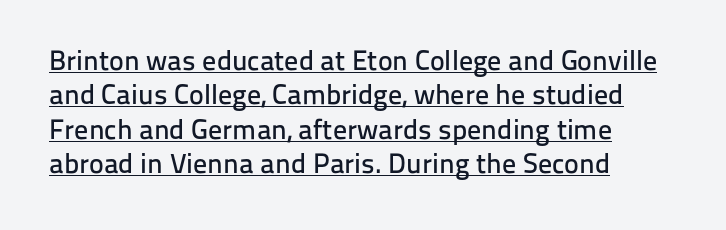
The image shows 28 px sans-serif type, upright; set left-aligned, line spacing 1.23x, normal letter spacing, underlined; low stroke contrast and a medium x-height.
